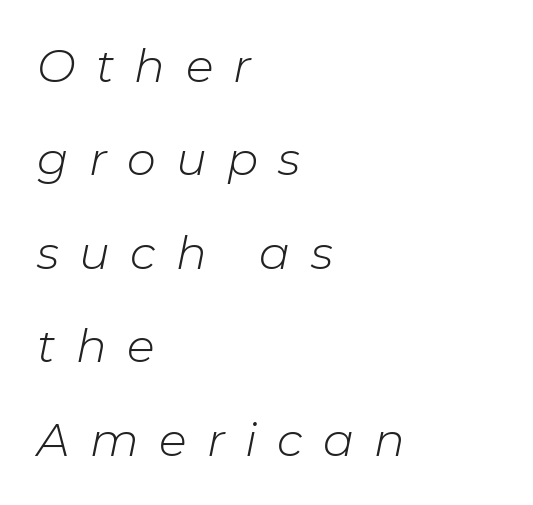
{"italic": "yes", "lean": "right", "slant_degrees": 11, "bold": "no", "weight": "light", "width": "normal", "stroke_contrast": "low", "x_height": "medium", "monospaced": "no", "underline": "no", "align": "left", "line_spacing": "loose", "line_spacing_ratio": 2.03, "letter_spacing": "wide", "letter_spacing_em": 0.44, "glyph_px": 46}
